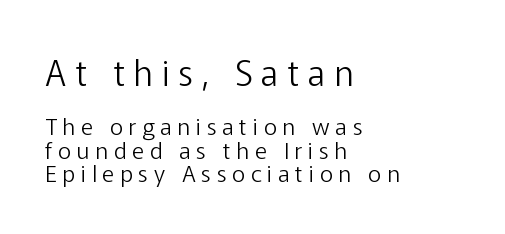
The image shows 35 px light sans-serif type, upright; set left-aligned, tight line spacing (1.01x), unusually wide letter spacing (+0.25 em), not underlined; the first (top) block is 1.52x larger; low stroke contrast and a medium x-height.
